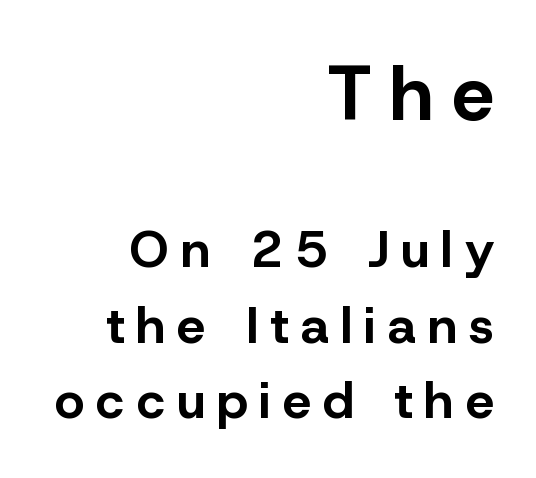
A typesetter would label this face a sans. Does the leading feel generous? No, just average. Check under the words: just untouched page. Someone cranked the tracking dial way up on this one. Note the varied advance widths — an 'i' is clearly narrower than an 'm'. A roman cut, with each character standing at attention.
